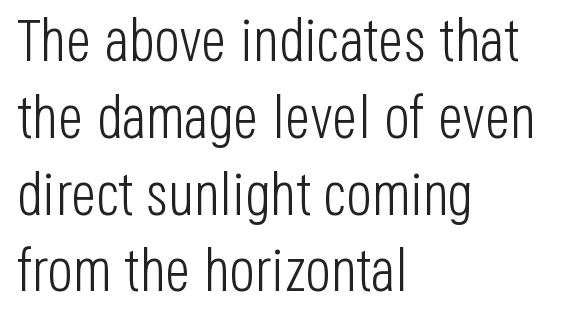
{"serif": "no", "italic": "no", "bold": "no", "weight": "light", "width": "condensed", "stroke_contrast": "low", "x_height": "large", "monospaced": "no", "underline": "no", "align": "left", "line_spacing": "normal", "line_spacing_ratio": 1.28, "letter_spacing": "normal", "letter_spacing_em": 0.0, "glyph_px": 60}
